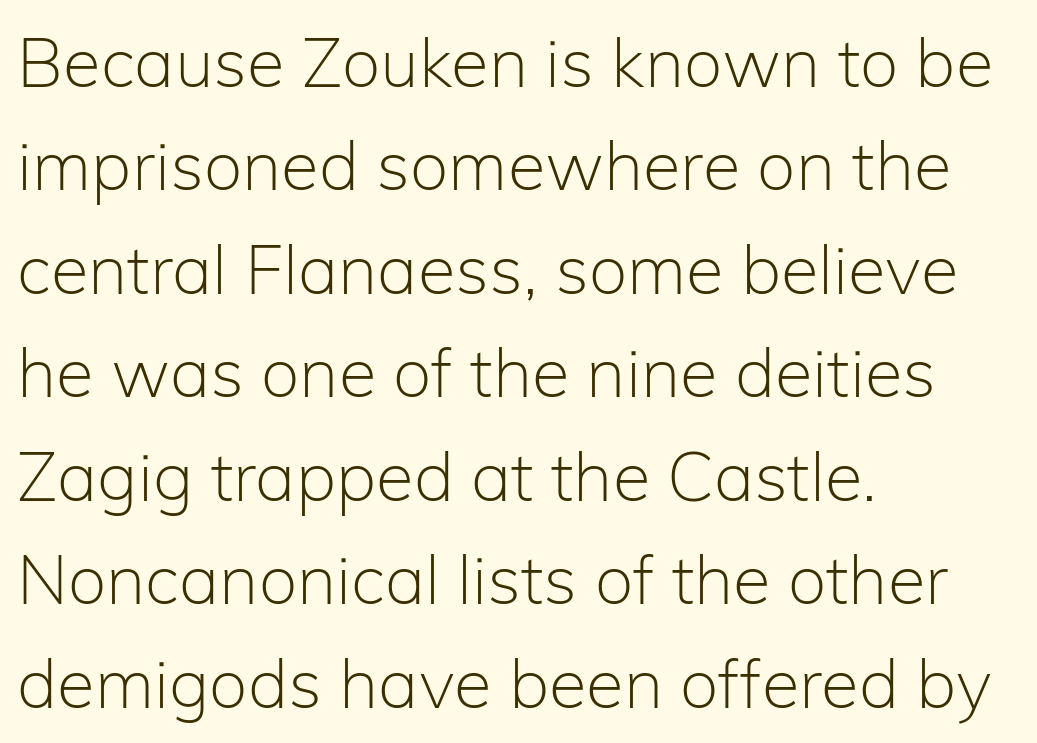
The image shows 69 px light sans-serif type, upright; set left-aligned, normal line spacing (1.5x), normal letter spacing, not underlined; low stroke contrast and a medium x-height.
